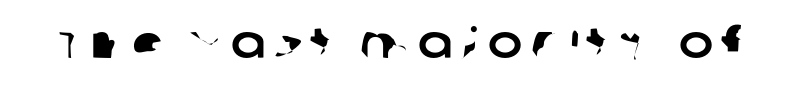
{"serif": "no", "width": "normal", "stroke_contrast": "low", "x_height": "large", "monospaced": "no", "underline": "no", "letter_spacing": "wide", "letter_spacing_em": 0.2, "glyph_px": 46}
